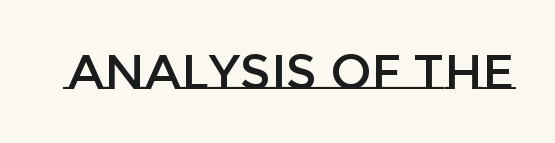
Q: Is the text italic (slanted)? A: No, it is upright.
Q: Is the text underlined? A: No.
Q: Is the spacing between letters normal or unusually wide? A: Normal.
Q: Width (condensed, normal, or wide)? A: Normal.
Q: Stroke contrast? A: Low.
Q: x-height? A: Large.
Q: Monospaced? A: No.
